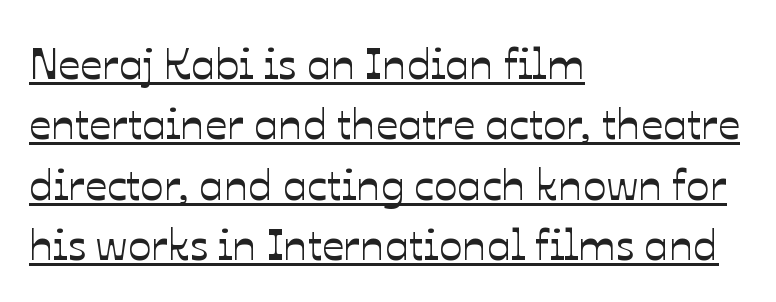
The image shows 44 px text type, upright; set left-aligned, normal line spacing (1.37x), normal letter spacing, underlined; low stroke contrast and a medium x-height.
